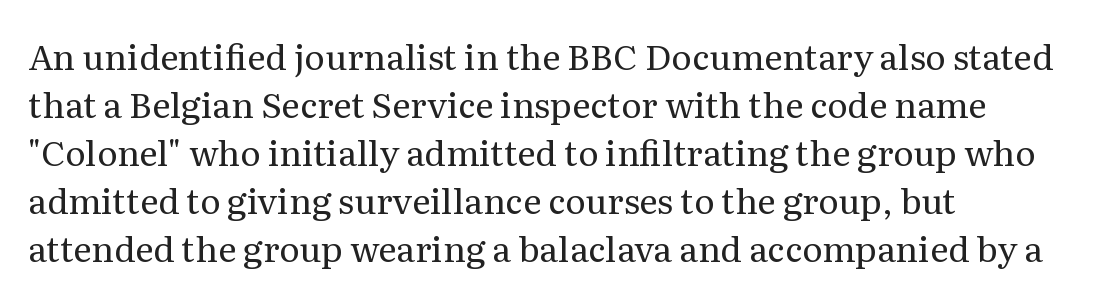
Note: serifs present on the glyphs. Note the varied advance widths — an 'i' is clearly narrower than an 'm'. Alignment: flush left. Ascenders rise straight up at ninety degrees.
